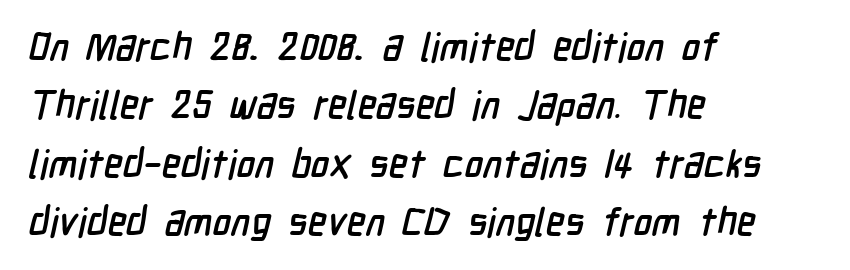
Q: Is the typeface a serif or a sans-serif typeface? A: Sans-serif.
Q: Is the text underlined? A: No.
Q: How is the paragraph aligned? A: Left-aligned.
Q: Is the spacing between letters normal or unusually wide? A: Normal.
Q: Is the spacing between lines tight, normal or loose? A: Normal.
Q: Width (condensed, normal, or wide)? A: Condensed.
Q: Stroke contrast? A: Low.
Q: x-height? A: Medium.
Q: Monospaced? A: No.
